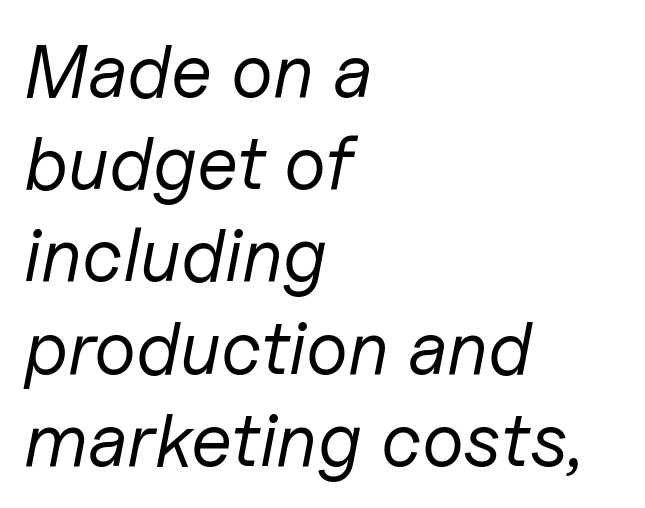
{"italic": "yes", "lean": "right", "slant_degrees": 11, "bold": "no", "weight": "regular", "width": "normal", "stroke_contrast": "low", "x_height": "medium", "monospaced": "no", "underline": "no", "align": "left", "line_spacing_ratio": 1.23, "letter_spacing": "normal", "letter_spacing_em": 0.0, "glyph_px": 75}
